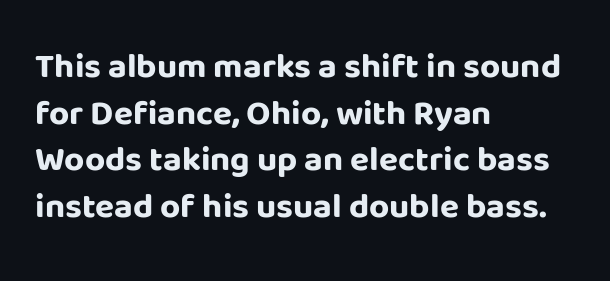
{"serif": "no", "italic": "no", "bold": "yes", "weight": "bold", "width": "normal", "stroke_contrast": "low", "x_height": "large", "monospaced": "no", "underline": "no", "align": "left", "line_spacing": "normal", "line_spacing_ratio": 1.33, "letter_spacing": "normal", "letter_spacing_em": 0.0, "glyph_px": 35}
